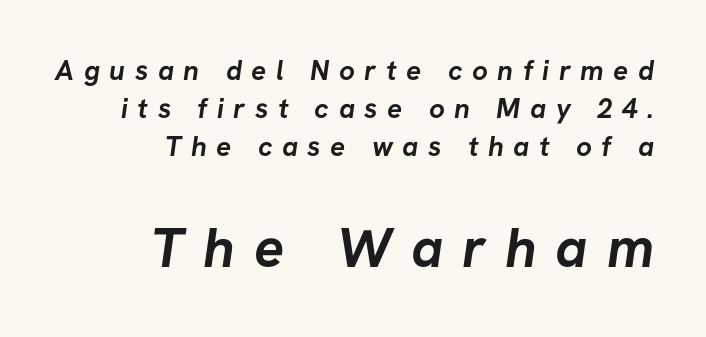
The string is rendered with underlining switched off. A student would notice the bottom passage is typeset larger than what precedes it. The leading is moderate, giving the passage an even texture. The type family on display is of the sans-serif kind. The passage shown is typed in a proportional face where columns would drift. Words appear elongated and porous because spacing is wide.
